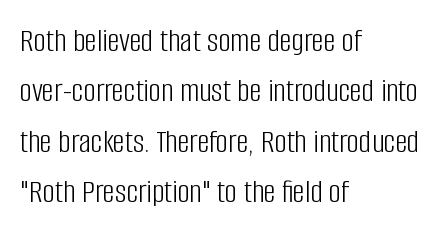
Is the letter spacing exaggerated? No — it looks like the ordinary default. Does the copy run flush right? No — it runs flush left. Line spacing here is normal. Typographically, this falls in the sans-serif category. Varying glyph widths throughout — classic text-font behaviour. The baseline area is clear.
